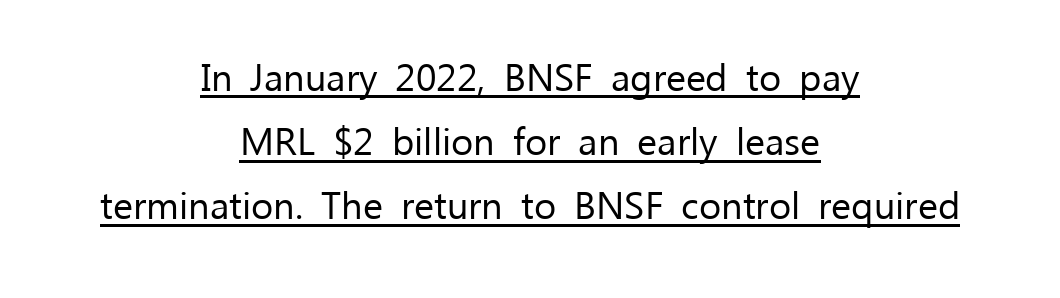
{"serif": "no", "italic": "no", "bold": "no", "weight": "regular", "width": "normal", "stroke_contrast": "low", "x_height": "medium", "monospaced": "no", "underline": "yes", "align": "center", "line_spacing": "normal", "line_spacing_ratio": 1.69, "letter_spacing": "normal", "letter_spacing_em": 0.0, "glyph_px": 38}
